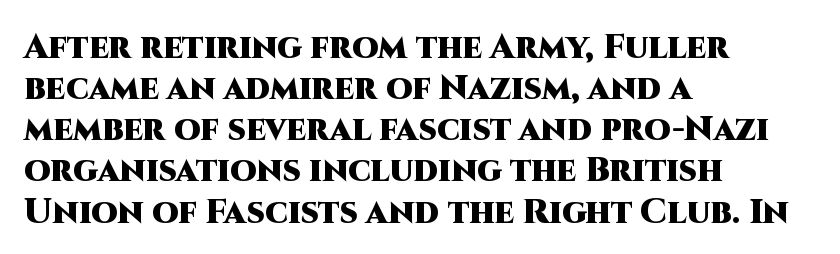
The area under the type is left untouched. You can tell it's not italic because the verticals are truly vertical. Typographic density is high because the face is bold. Characters follow at the spacing the type designer built in. To sum up the face: it is a sans, with no serifs.
